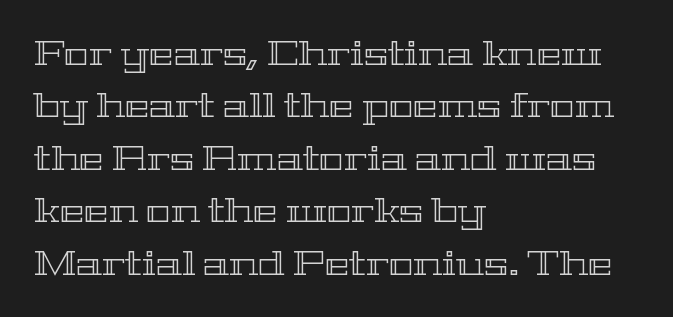
The space between consecutive lines is moderate. Designer's note — italics off, roman on. No extra tracking has been applied to these lines. The words here are not underlined.
